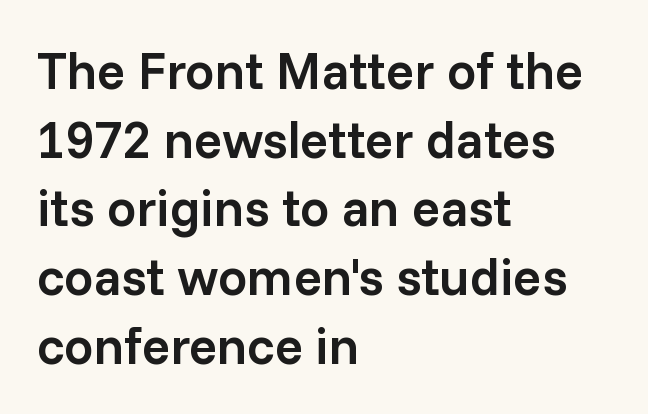
Nothing sits at the stroke ends, so this counts as sans-serif. The passage is arranged the way most books set body copy — flush left. Words float on clear page, feet unadorned. Is this a fixed-width face? No — the glyphs have proportional, varying widths.
